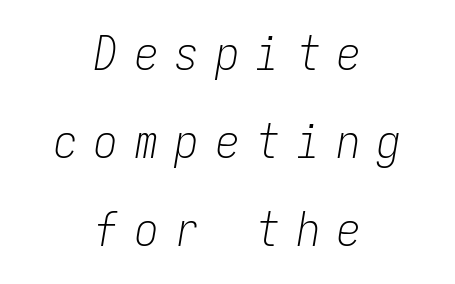
The image shows 47 px light, condensed type, italic (leaning right), monospaced; set centered, line spacing 1.87x, unusually wide letter spacing (+0.36 em), not underlined; low stroke contrast and a medium x-height.
